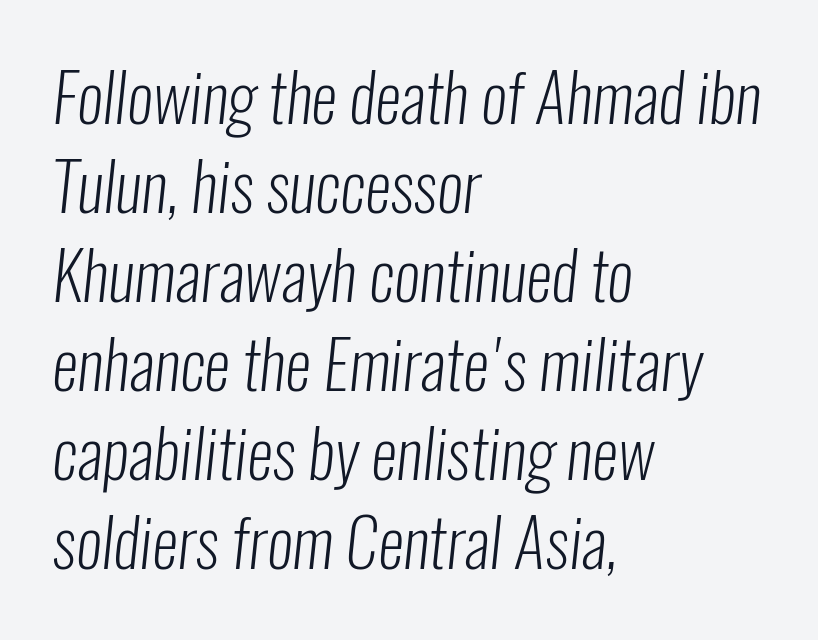
Q: Is the text bold? A: No.
Q: Is the typeface a serif or a sans-serif typeface? A: Sans-serif.
Q: Is the text underlined? A: No.
Q: How is the paragraph aligned? A: Left-aligned.
Q: Is the spacing between letters normal or unusually wide? A: Normal.
Q: Is the spacing between lines tight, normal or loose? A: Normal.
Q: Width (condensed, normal, or wide)? A: Condensed.
Q: Stroke contrast? A: Low.
Q: x-height? A: Medium.
Q: Monospaced? A: No.
